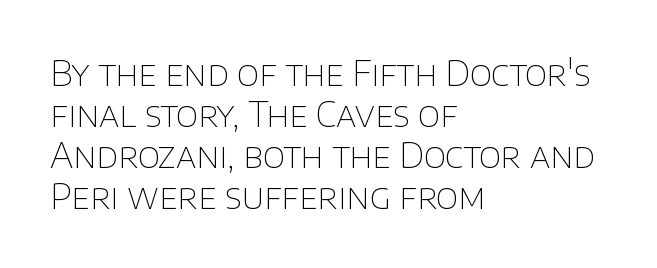
The image shows 34 px thin sans-serif type, upright; set left-aligned, line spacing 1.21x, normal letter spacing, not underlined; low stroke contrast and a large x-height.
